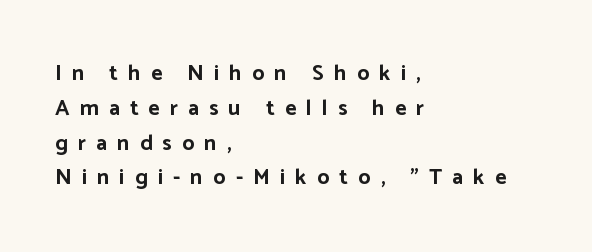
Q: Is the text bold? A: Yes.
Q: Is the text italic (slanted)? A: No, it is upright.
Q: Is the text underlined? A: No.
Q: How is the paragraph aligned? A: Left-aligned.
Q: Is the spacing between letters normal or unusually wide? A: Unusually wide.
Q: Is the spacing between lines tight, normal or loose? A: Normal.
